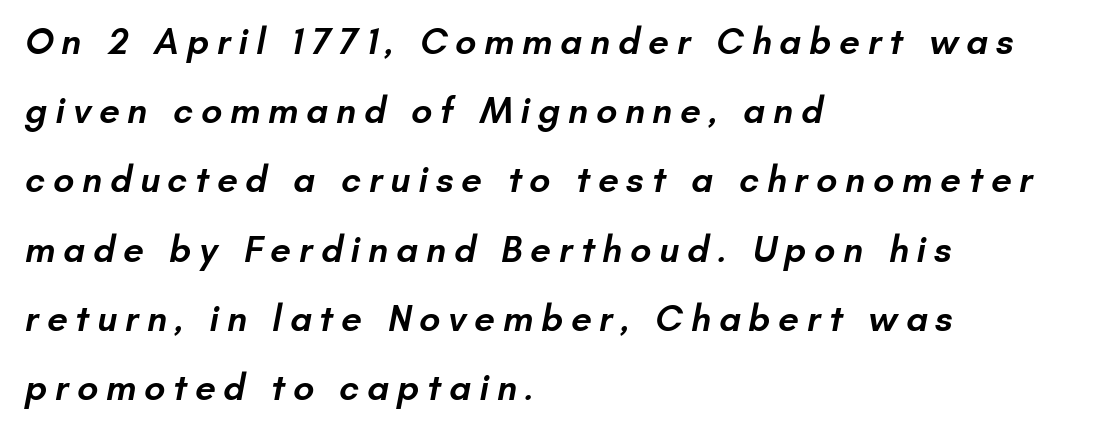
{"serif": "no", "bold": "semi", "weight": "semibold", "width": "normal", "stroke_contrast": "low", "x_height": "small", "monospaced": "no", "underline": "no", "align": "left", "line_spacing_ratio": 1.87, "letter_spacing": "wide", "letter_spacing_em": 0.21, "glyph_px": 37}
